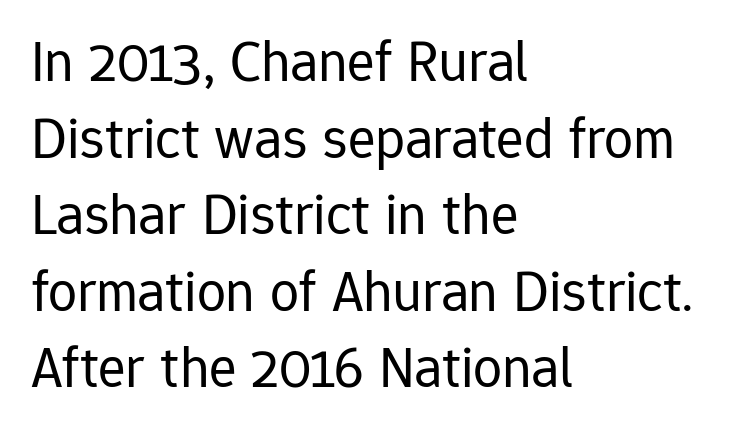
Q: Is the text bold? A: No.
Q: Is the text italic (slanted)? A: No, it is upright.
Q: Is the typeface a serif or a sans-serif typeface? A: Sans-serif.
Q: Is the text underlined? A: No.
Q: How is the paragraph aligned? A: Left-aligned.
Q: Is the spacing between letters normal or unusually wide? A: Normal.
Q: Is the spacing between lines tight, normal or loose? A: Normal.
Q: Width (condensed, normal, or wide)? A: Normal.
Q: Stroke contrast? A: Low.
Q: x-height? A: Medium.
Q: Monospaced? A: No.
